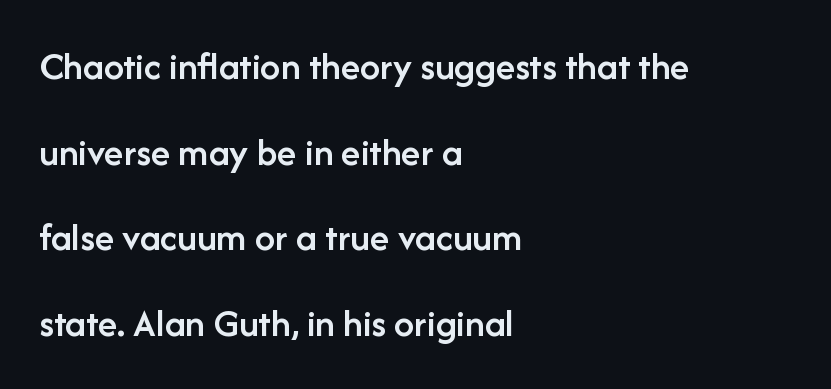
The typesetter chose a ragged-right arrangement here. How heavy is the stroke? Medium-heavy — a semibold, shy of bold. Between one letter and the next there's only the usual sliver of space. Check the space under the baseline: it is left empty. Font category for this specimen: sans-serif.
